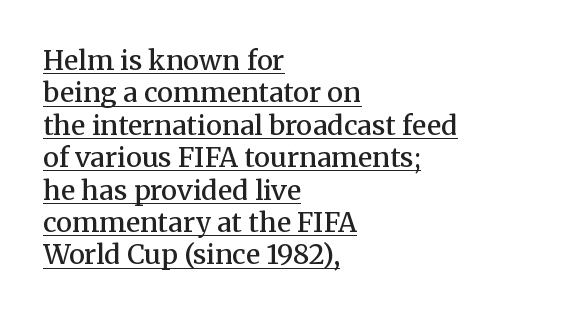
The image shows 27 px text type, upright; set left-aligned, line spacing 1.2x, normal letter spacing, underlined.
